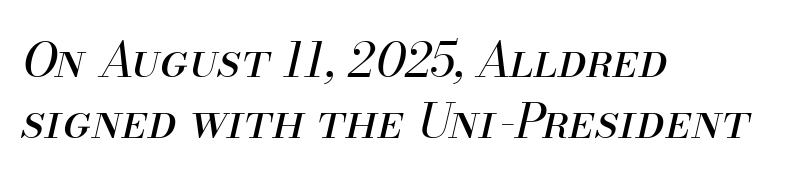
The image shows 48 px regular-weight type, italic (leaning right); set left-aligned, normal line spacing (1.27x), normal letter spacing, not underlined; medium stroke contrast and a small x-height.
